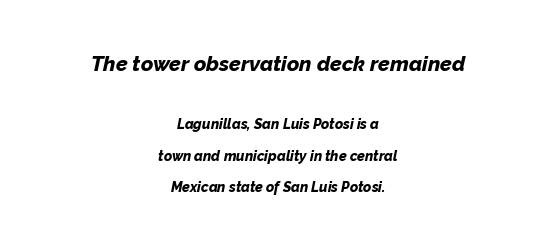
The image shows 21 px bold type, italic (leaning right); set centered, loose line spacing (2.25x), normal letter spacing, not underlined; the first (top) block is 1.5x larger.
